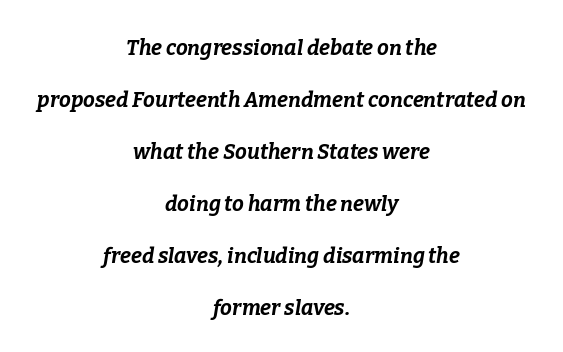
The compositor balanced each line on the midline. Airy leading. Characters follow at the spacing the type designer built in. Slant detected: the letters are inclined.
